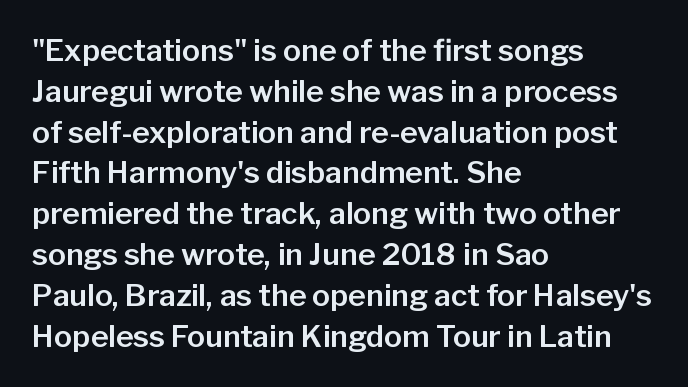
{"serif": "no", "italic": "no", "width": "normal", "stroke_contrast": "low", "x_height": "medium", "monospaced": "no", "underline": "no", "align": "left", "line_spacing": "normal", "line_spacing_ratio": 1.36, "letter_spacing": "normal", "letter_spacing_em": 0.0, "glyph_px": 30}
